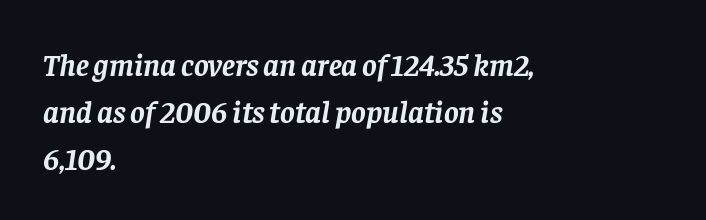
{"serif": "yes", "italic": "yes", "lean": "right", "slant_degrees": 8, "bold": "yes", "weight": "semibold", "width": "normal", "stroke_contrast": "low", "x_height": "large", "monospaced": "no", "underline": "no", "align": "left", "line_spacing": "normal", "line_spacing_ratio": 1.51, "letter_spacing": "normal", "letter_spacing_em": 0.0, "glyph_px": 31}
